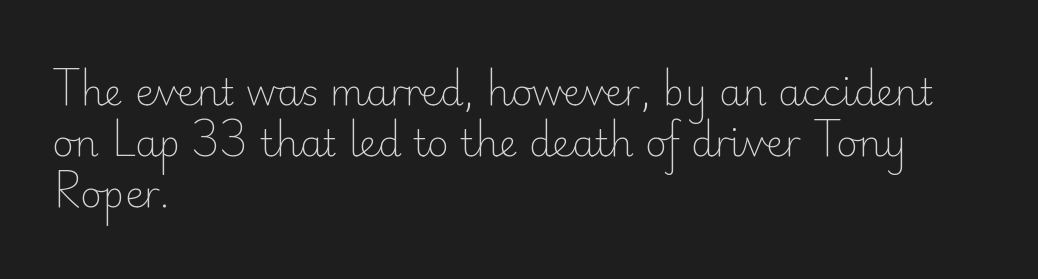
{"serif": "no", "italic": "no", "bold": "no", "weight": "light", "width": "normal", "stroke_contrast": "low", "x_height": "small", "monospaced": "no", "underline": "no", "align": "left", "line_spacing": "normal", "line_spacing_ratio": 1.38, "letter_spacing": "normal", "letter_spacing_em": 0.0, "glyph_px": 37}
